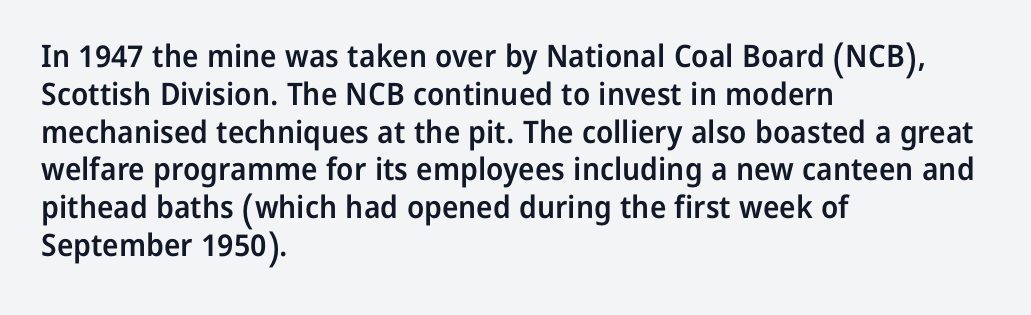
The image shows 31 px semibold sans-serif type, upright; set left-aligned, line spacing 1.22x, normal letter spacing, not underlined; low stroke contrast and a medium x-height.
